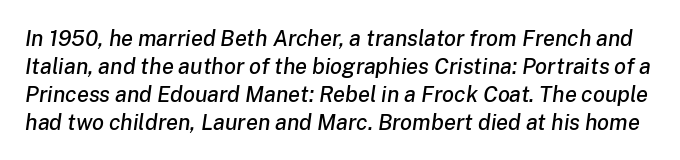
The image shows 22 px text type, italic (leaning right); set normal line spacing (1.27x), normal letter spacing, not underlined.
